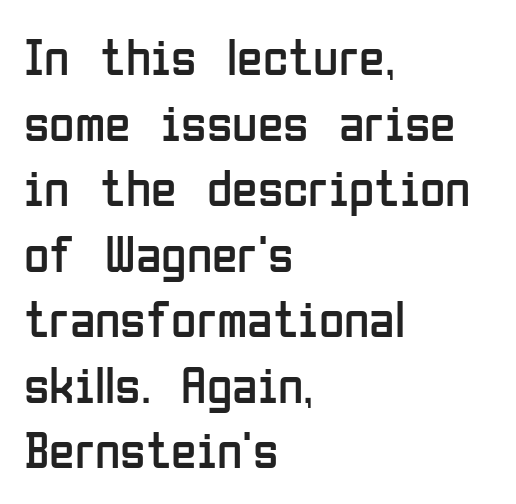
The passage shown is not underscored anywhere. In CSS terms this would be text-align: left. Each new line begins a customary step beneath the previous one. Serif or sans? Sans — the stroke terminals are bare. Weight: regular or lighter.
